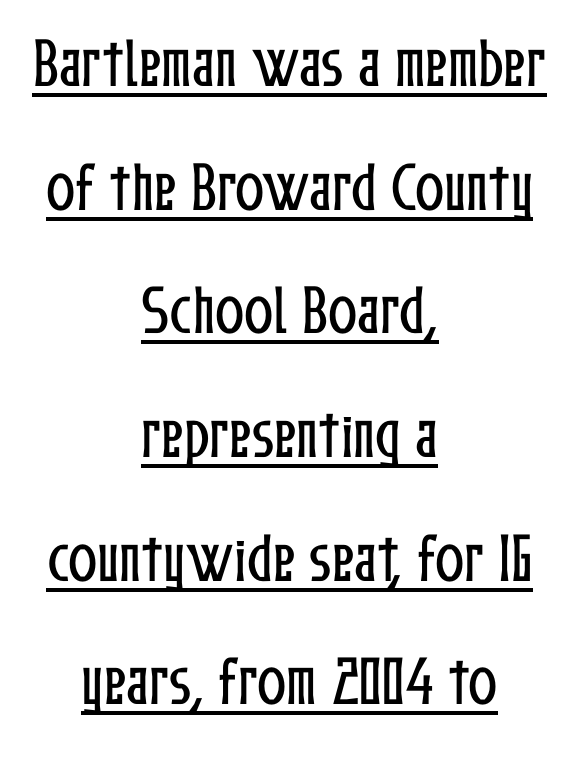
Q: Is the text italic (slanted)? A: No, it is upright.
Q: Is the text underlined? A: Yes.
Q: How is the paragraph aligned? A: Centered.
Q: Is the spacing between letters normal or unusually wide? A: Normal.
Q: Is the spacing between lines tight, normal or loose? A: Loose.
Q: Width (condensed, normal, or wide)? A: Condensed.
Q: Stroke contrast? A: Low.
Q: x-height? A: Medium.
Q: Monospaced? A: No.
